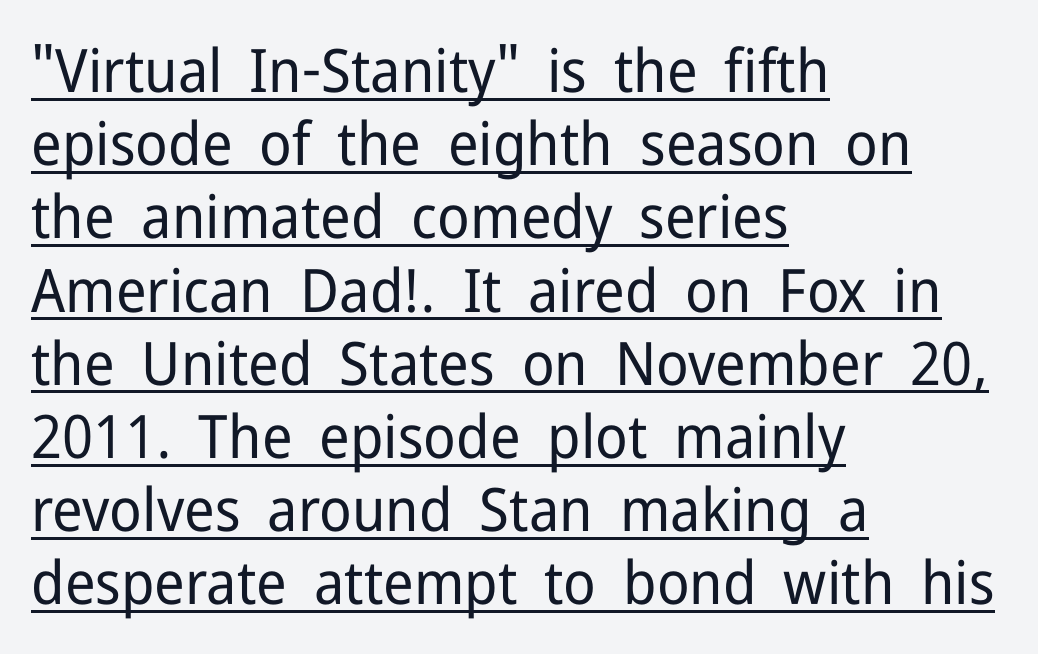
Q: Is the text bold? A: No.
Q: Is the text italic (slanted)? A: No, it is upright.
Q: Is the typeface a serif or a sans-serif typeface? A: Sans-serif.
Q: Is the text underlined? A: Yes.
Q: How is the paragraph aligned? A: Left-aligned.
Q: Is the spacing between letters normal or unusually wide? A: Normal.
Q: Width (condensed, normal, or wide)? A: Normal.
Q: Stroke contrast? A: Low.
Q: x-height? A: Medium.
Q: Monospaced? A: No.
